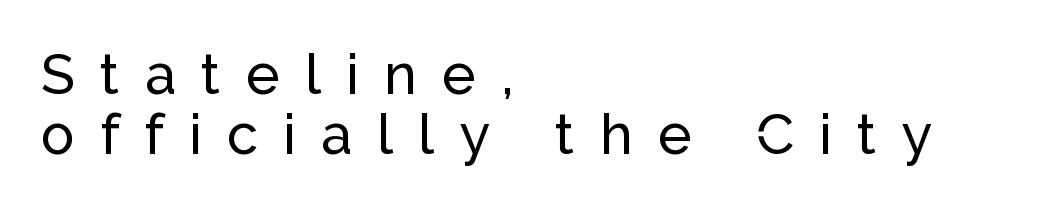
The block of text is dense from top to bottom, with scant space between rows. Do the characters align in a grid? No, the font is proportional. A clean baseline with only descenders dipping below it. These lines stack with their left ends in a neat column. What kind of face is this? One without serifs — a sans.
